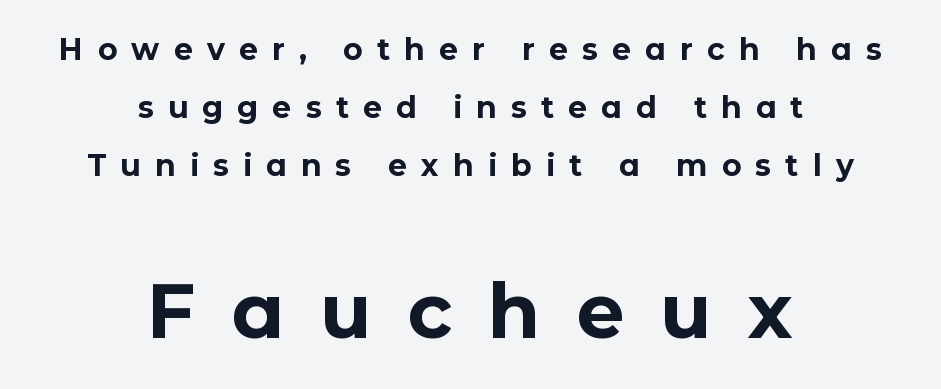
The image shows 76 px bold sans-serif type, upright; set centered, loose line spacing (1.93x), unusually wide letter spacing (+0.47 em), not underlined; the second (bottom) block is 2.53x larger; low stroke contrast and a medium x-height.
